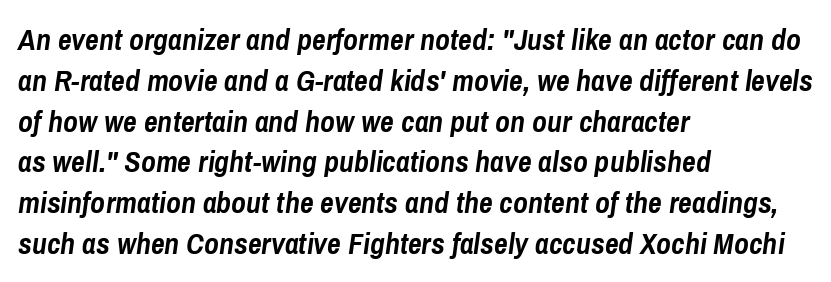
{"italic": "yes", "lean": "right", "slant_degrees": 8, "bold": "yes", "weight": "semibold", "width": "condensed", "stroke_contrast": "low", "x_height": "medium", "monospaced": "no", "underline": "no", "align": "left", "line_spacing": "normal", "line_spacing_ratio": 1.36, "letter_spacing": "normal", "letter_spacing_em": 0.0, "glyph_px": 30}
